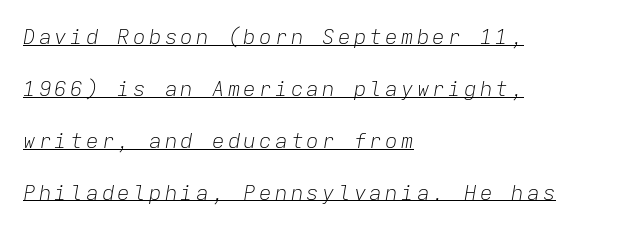
{"italic": "yes", "lean": "right", "slant_degrees": 9, "bold": "no", "underline": "yes", "align": "left", "line_spacing": "loose", "line_spacing_ratio": 2.47, "glyph_px": 21}
